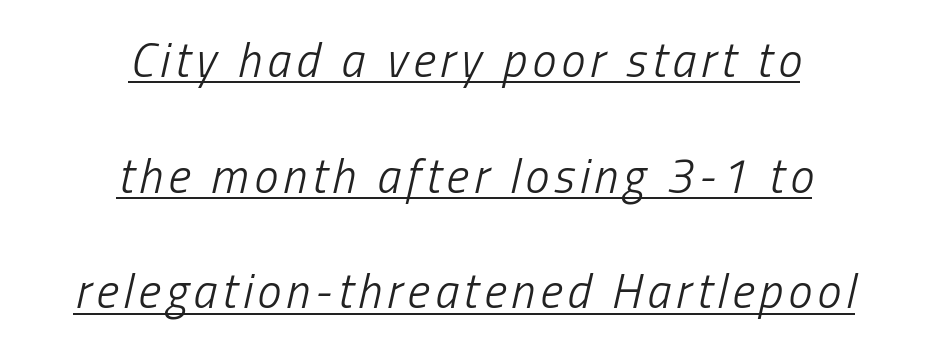
Q: Is the text bold? A: No.
Q: Is the text italic (slanted)? A: Yes, it leans right by about 13 degrees.
Q: Is the text underlined? A: Yes.
Q: How is the paragraph aligned? A: Centered.
Q: Is the spacing between lines tight, normal or loose? A: Loose.
Q: Width (condensed, normal, or wide)? A: Condensed.
Q: Stroke contrast? A: Low.
Q: x-height? A: Medium.
Q: Monospaced? A: No.
